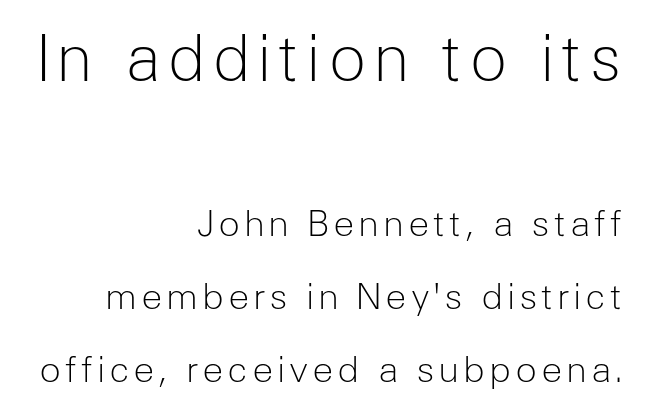
The type sits square on the baseline with zero lean. This rendering employs a face without finishing strokes, i.e., a sans-serif. Do the characters align in a grid? No, the font is proportional. The passage shown begins with its larger block and ends with its smaller one. A great deal of white space separates one row of letters from the next.
